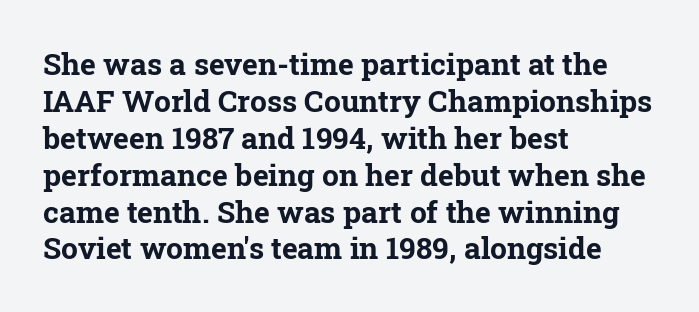
Q: Is the text bold? A: Yes.
Q: Is the text italic (slanted)? A: No, it is upright.
Q: Is the typeface a serif or a sans-serif typeface? A: Serif.
Q: Is the text underlined? A: No.
Q: How is the paragraph aligned? A: Left-aligned.
Q: Is the spacing between letters normal or unusually wide? A: Normal.
Q: Width (condensed, normal, or wide)? A: Normal.
Q: Stroke contrast? A: Low.
Q: x-height? A: Medium.
Q: Monospaced? A: No.
